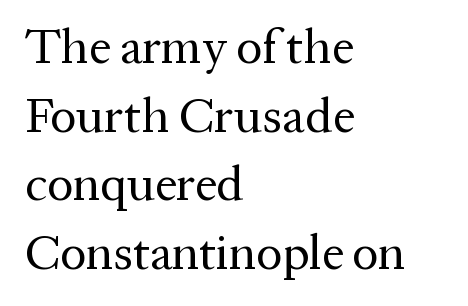
{"serif": "yes", "italic": "no", "bold": "no", "weight": "regular", "width": "normal", "stroke_contrast": "medium", "x_height": "medium", "monospaced": "no", "underline": "no", "align": "left", "line_spacing": "normal", "line_spacing_ratio": 1.4, "letter_spacing": "normal", "letter_spacing_em": 0.0, "glyph_px": 49}
